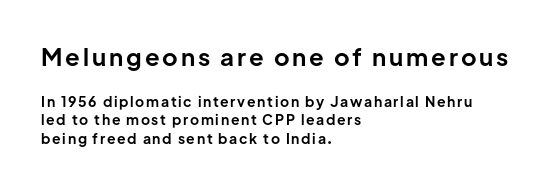
Q: Is the text bold? A: Yes.
Q: Is the text italic (slanted)? A: No, it is upright.
Q: Is the text underlined? A: No.
Q: How is the paragraph aligned? A: Left-aligned.
Q: Is the spacing between lines tight, normal or loose? A: Normal.
Q: Which block of text is set in a larger size, the first (top) or the second (bottom)? A: The first (top) one.
